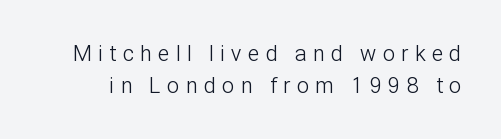
Nothing heavy about these letters — not bold at all. When letters stand straight like this, we call the style roman or upright. This rendering widens character spacing well past its baseline value. The leading is moderate, giving the passage an even texture.
